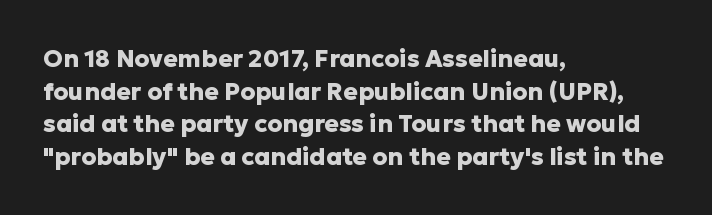
The rendering uses a moderate line-height, typical for paragraphs. The typography opts for an upright posture over an oblique one. Each word holds together tightly as a unit, with standard inter-letter gaps. Left-aligned paragraph, ragged on the right. The sample has been set heavy, in full bold. The string is rendered with underlining switched off.
